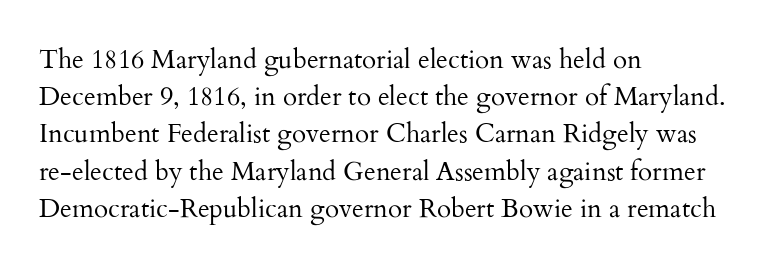
The rendering anchors every line to the left-hand side. A clean baseline with only descenders dipping below it. No chunkiness to these letters — they're not bold. Leading matches the norm, producing a regular column. Ascenders rise straight up at ninety degrees. Nobody touched the tracking dial on this one.
